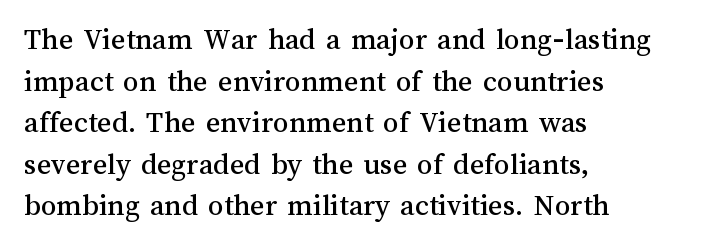
{"italic": "no", "width": "normal", "stroke_contrast": "medium", "x_height": "medium", "monospaced": "no", "underline": "no", "align": "left", "line_spacing": "normal", "line_spacing_ratio": 1.34, "letter_spacing": "normal", "letter_spacing_em": 0.0, "glyph_px": 31}
